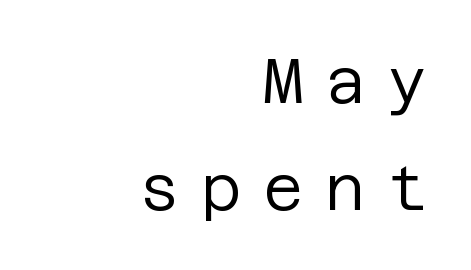
{"serif": "no", "italic": "no", "bold": "no", "weight": "regular", "width": "normal", "stroke_contrast": "low", "x_height": "large", "underline": "no", "align": "right", "line_spacing_ratio": 1.73, "letter_spacing": "wide", "letter_spacing_em": 0.35, "glyph_px": 62}
